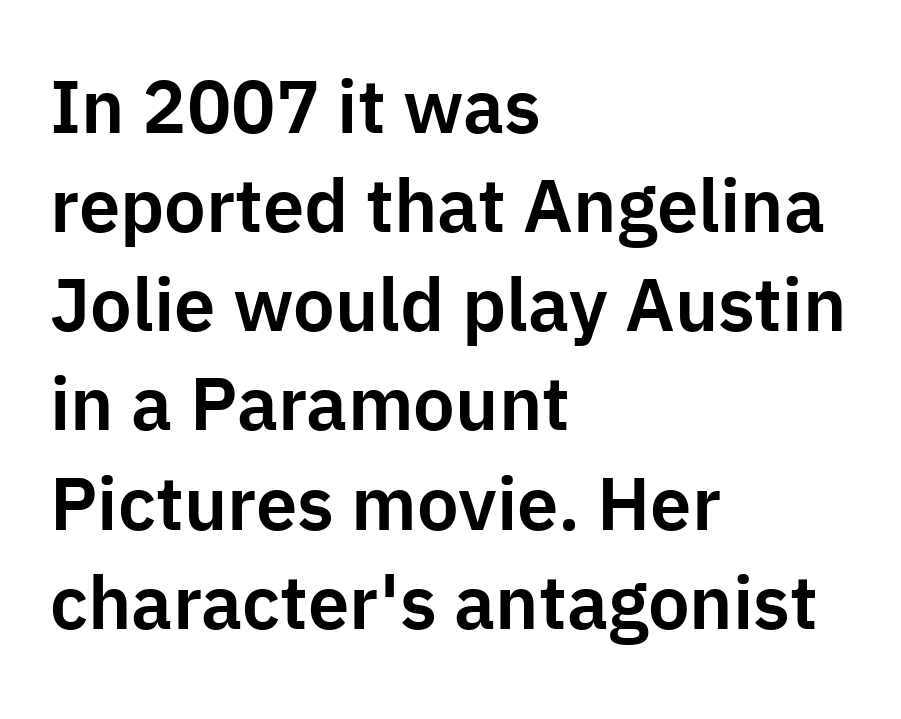
The image shows 74 px sans-serif type, upright; set left-aligned, normal line spacing (1.34x), normal letter spacing, not underlined; low stroke contrast and a medium x-height.
